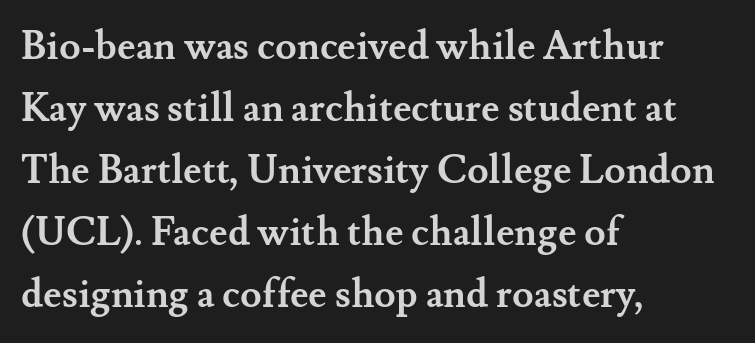
What kind of face is this? One with serifs. Do the letters lean? They stand straight. Line spacing here is normal. Type without underlining. The rendering uses natural spacing where letterforms have individual widths. These lines stack with their left ends in a neat column.
